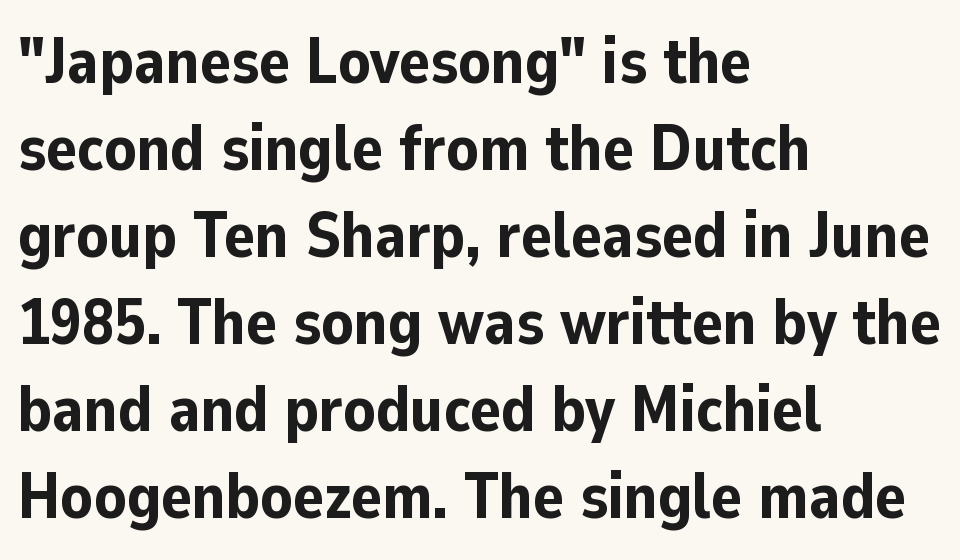
{"serif": "no", "italic": "no", "bold": "yes", "weight": "bold", "width": "normal", "stroke_contrast": "low", "x_height": "medium", "monospaced": "no", "underline": "no", "align": "left", "line_spacing": "normal", "line_spacing_ratio": 1.36, "letter_spacing": "normal", "letter_spacing_em": 0.0, "glyph_px": 64}
